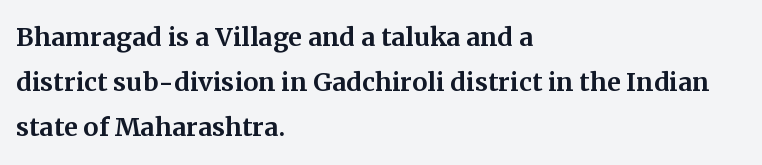
{"serif": "yes", "italic": "no", "width": "normal", "stroke_contrast": "medium", "x_height": "medium", "monospaced": "no", "underline": "no", "align": "left", "line_spacing": "normal", "line_spacing_ratio": 1.33, "letter_spacing": "normal", "letter_spacing_em": 0.0, "glyph_px": 34}
